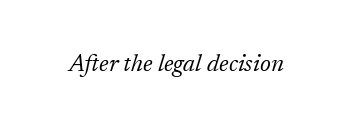
The foot of each line stays bare and open. Designer's note — italics engaged. Standard letterfit; no display-style spreading of the glyphs. The letterforms sit at book weight or below.
